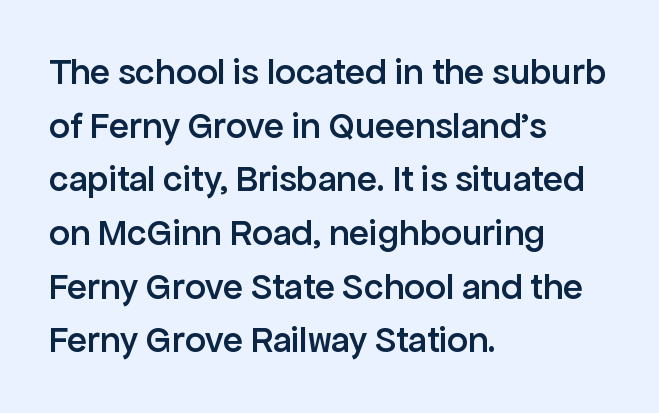
{"serif": "no", "italic": "no", "bold": "semi", "weight": "semibold", "width": "normal", "stroke_contrast": "low", "x_height": "medium", "monospaced": "no", "underline": "no", "align": "left", "line_spacing": "normal", "line_spacing_ratio": 1.45, "letter_spacing": "normal", "letter_spacing_em": 0.0, "glyph_px": 37}
